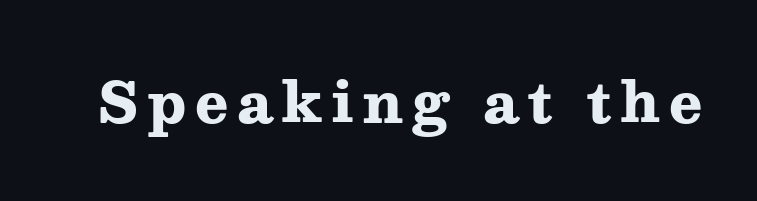
The image shows 55 px heavy, wide serif type, upright; set not underlined; medium stroke contrast and a medium x-height.
